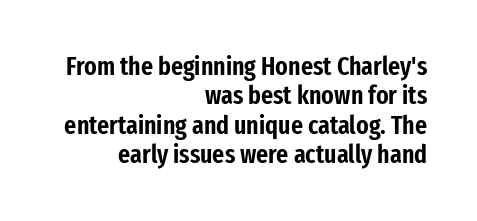
The image shows 26 px text type, upright; set right-aligned, tight line spacing (1.13x), normal letter spacing, not underlined.
